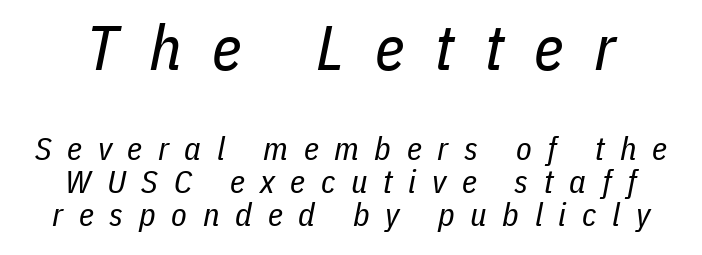
{"italic": "yes", "lean": "right", "slant_degrees": 11, "bold": "no", "weight": "regular", "width": "condensed", "stroke_contrast": "low", "x_height": "medium", "monospaced": "no", "underline": "no", "line_spacing": "tight", "line_spacing_ratio": 1.03, "letter_spacing": "wide", "letter_spacing_em": 0.49, "larger_block": "first", "size_ratio": 1.97, "glyph_px": 63}
